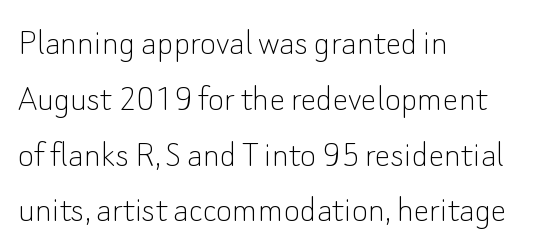
Each stroke keeps to a modest, everyday thickness or less. Beneath every word, the page is bare. Is this a fixed-width face? No — the glyphs have proportional, varying widths. Is the block centered? No — it sits flush against the left margin. Observe the ordinary spacing: letters are neighbours, not strangers.
